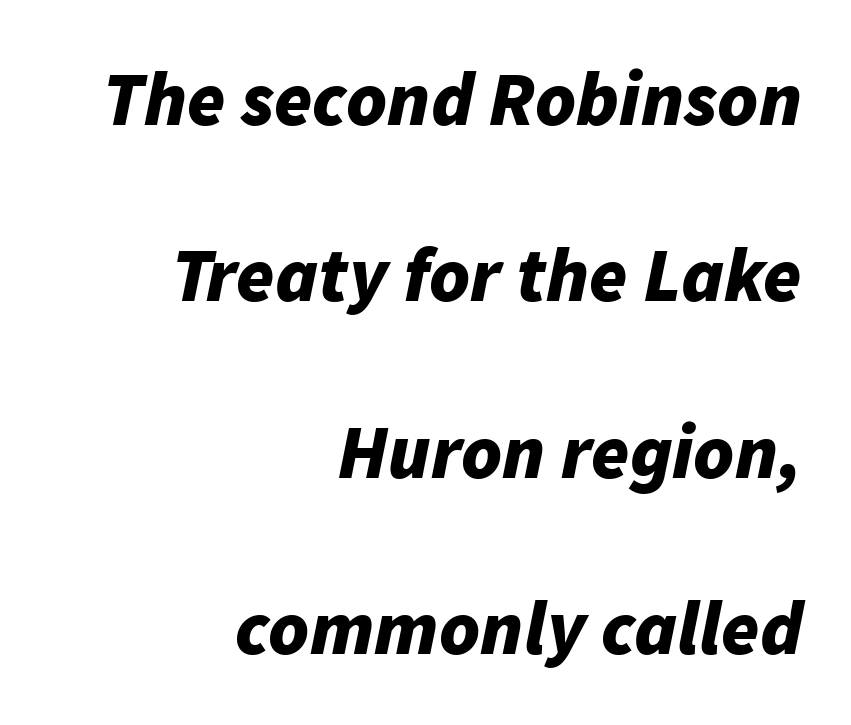
Typeset ragged left — the right edge is the straight one. The passage shown has conventional tracking throughout. Spacing verdict: proportional, widths tailored to each character. This sample trades compactness for vertical openness between lines. Typesetter's note: full bold, strokes at maximum text heaviness. Honestly, there is no underline to notice here at all.
